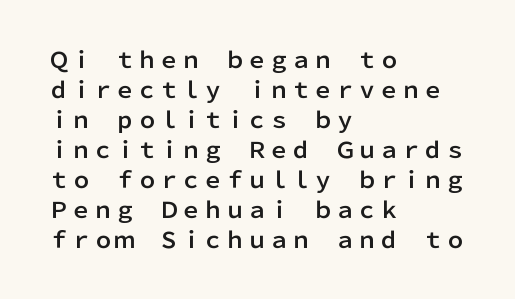
{"italic": "no", "underline": "no", "align": "left", "line_spacing": "normal", "line_spacing_ratio": 1.36, "letter_spacing": "normal", "letter_spacing_em": 0.0, "glyph_px": 22}
